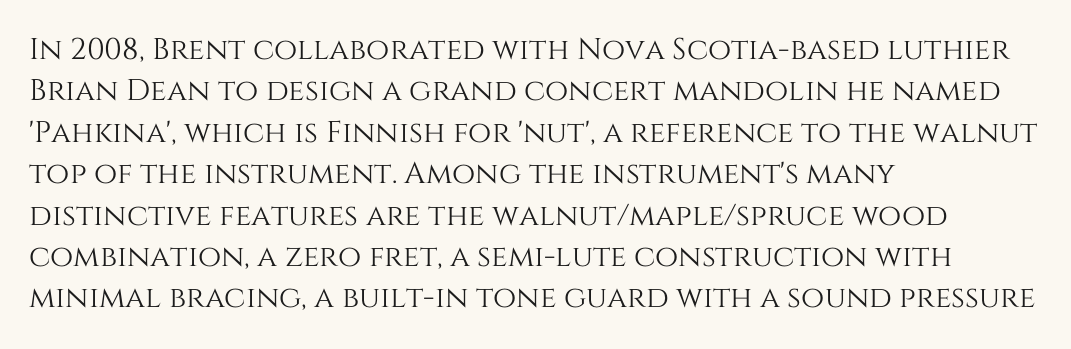
{"italic": "no", "width": "normal", "stroke_contrast": "medium", "x_height": "large", "monospaced": "no", "underline": "no", "align": "left", "line_spacing": "normal", "line_spacing_ratio": 1.38, "letter_spacing": "normal", "letter_spacing_em": 0.0, "glyph_px": 30}
